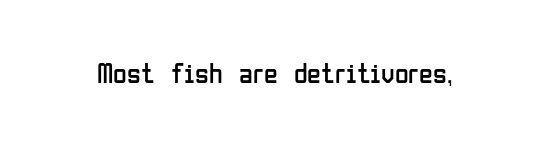
The image shows 28 px regular-weight, condensed sans-serif type, upright; set normal letter spacing, not underlined; low stroke contrast and a medium x-height.
